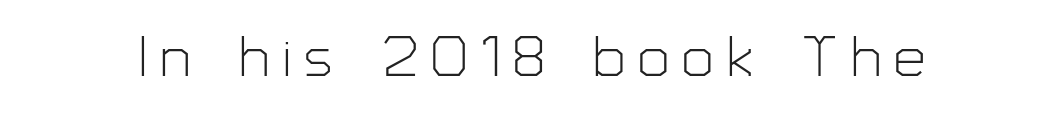
The image shows 56 px light sans-serif type, upright; set unusually wide letter spacing (+0.24 em), not underlined; low stroke contrast and a medium x-height.
